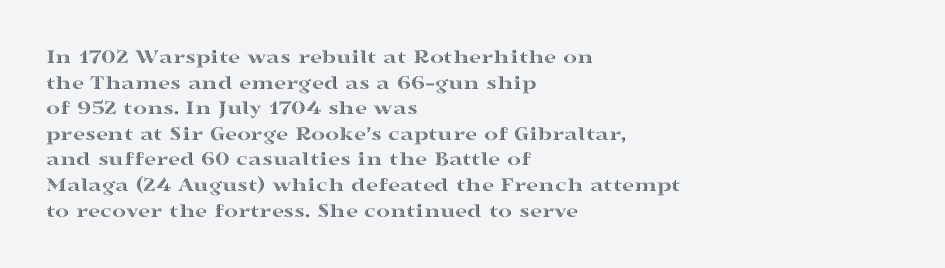
Line beginnings align vertically; line endings do not. Posture: vertical. A typesetter would call this zero additional tracking. The baseline area is clear.
